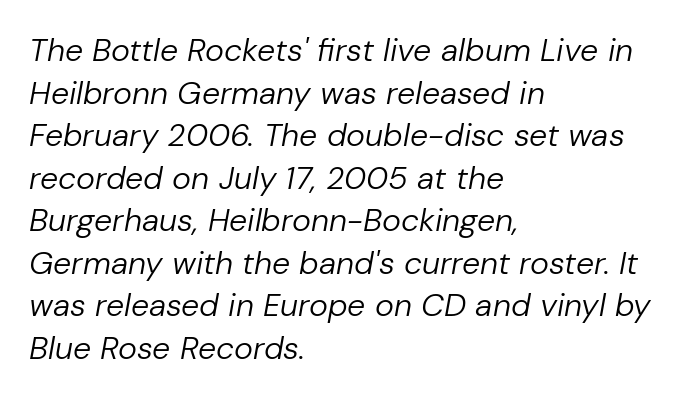
Q: Is the text bold? A: No.
Q: Is the text italic (slanted)? A: Yes, it leans right by about 10 degrees.
Q: Is the text underlined? A: No.
Q: How is the paragraph aligned? A: Left-aligned.
Q: Is the spacing between letters normal or unusually wide? A: Normal.
Q: Is the spacing between lines tight, normal or loose? A: Normal.
Q: Width (condensed, normal, or wide)? A: Normal.
Q: Stroke contrast? A: Low.
Q: x-height? A: Medium.
Q: Monospaced? A: No.
